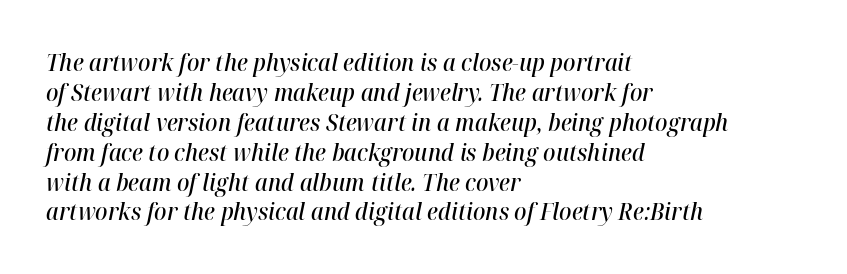
{"italic": "yes", "lean": "right", "slant_degrees": 12, "bold": "semi", "underline": "no", "align": "left", "line_spacing": "normal", "line_spacing_ratio": 1.3, "letter_spacing": "normal", "letter_spacing_em": 0.0, "glyph_px": 23}
